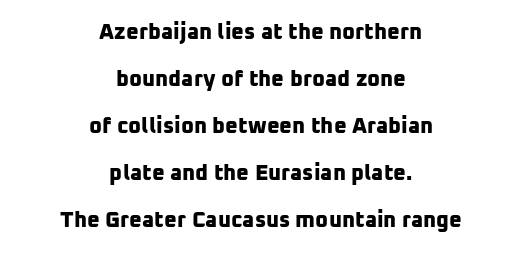
The lines are spread far apart with generous leading. The gap between lines stays unmarked. The rendering keeps characters at their native spacing. The paragraph has two soft edges and a firm central axis.
